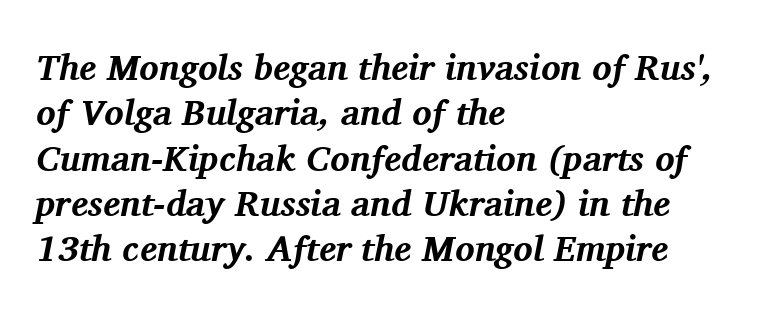
Q: Is the text bold? A: Yes.
Q: Is the text italic (slanted)? A: Yes, it leans right by about 11 degrees.
Q: Is the typeface a serif or a sans-serif typeface? A: Serif.
Q: Is the text underlined? A: No.
Q: How is the paragraph aligned? A: Left-aligned.
Q: Is the spacing between letters normal or unusually wide? A: Normal.
Q: Is the spacing between lines tight, normal or loose? A: Normal.
Q: Width (condensed, normal, or wide)? A: Normal.
Q: Stroke contrast? A: Medium.
Q: x-height? A: Medium.
Q: Monospaced? A: No.
